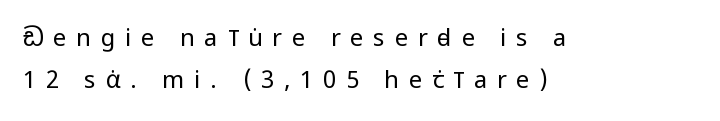
The image shows 24 px text type, upright; set left-aligned, line spacing 1.73x, unusually wide letter spacing (+0.4 em), not underlined.
